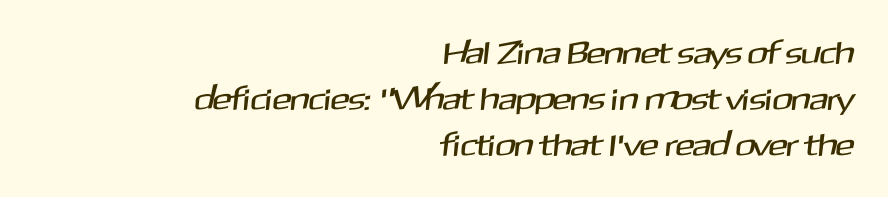
The image shows 32 px sans-serif type; set right-aligned, normal line spacing (1.44x), normal letter spacing, not underlined; medium stroke contrast and a medium x-height.
